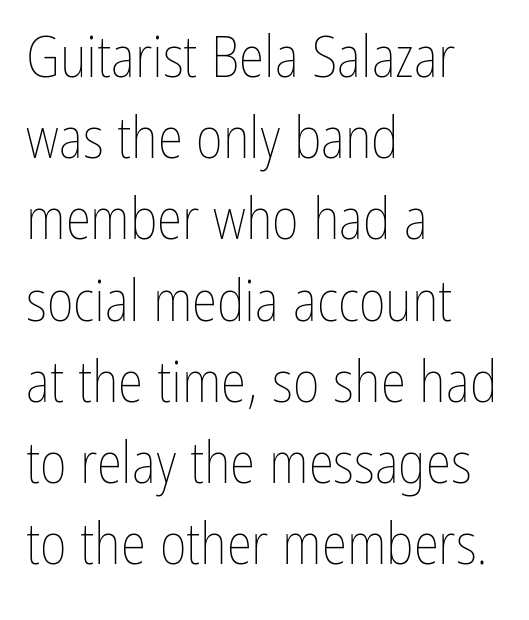
{"italic": "no", "bold": "no", "weight": "thin", "width": "condensed", "stroke_contrast": "low", "x_height": "medium", "monospaced": "no", "underline": "no", "align": "left", "line_spacing": "normal", "line_spacing_ratio": 1.4, "letter_spacing": "normal", "letter_spacing_em": 0.0, "glyph_px": 58}
